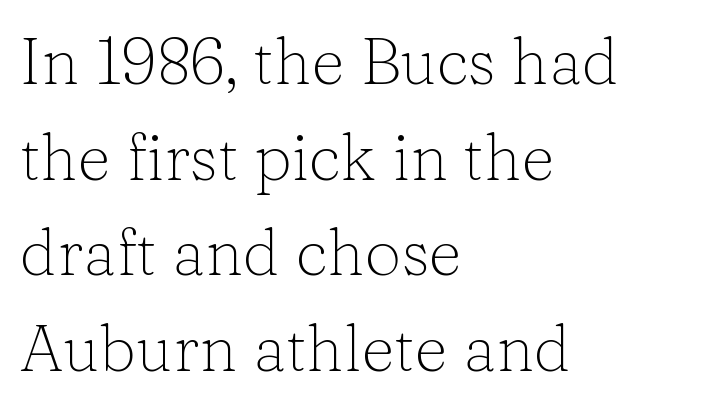
The image shows 65 px light serif type, upright; set left-aligned, normal line spacing (1.47x), normal letter spacing, not underlined; low stroke contrast and a medium x-height.
